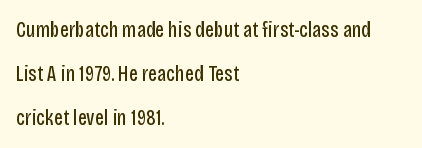
{"italic": "no", "bold": "no", "underline": "no", "align": "left", "line_spacing": "loose", "line_spacing_ratio": 2.01, "letter_spacing": "normal", "letter_spacing_em": 0.0, "glyph_px": 22}
